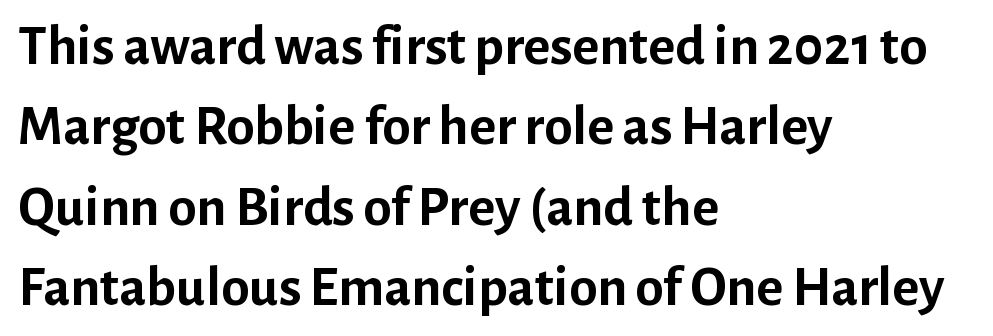
Horizontal bands of white between lines are of average thickness. The font family rendered here belongs to the sans-serif group. In terms of letterspacing, this is plain default setting. A clean baseline with only descenders dipping below it.
